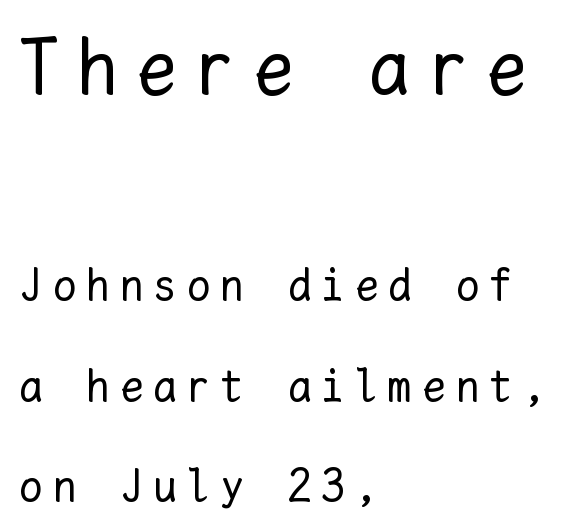
Q: Is the text bold? A: No.
Q: Is the text italic (slanted)? A: No, it is upright.
Q: Is the text underlined? A: No.
Q: How is the paragraph aligned? A: Left-aligned.
Q: Is the spacing between letters normal or unusually wide? A: Unusually wide.
Q: Is the spacing between lines tight, normal or loose? A: Loose.
Q: Which block of text is set in a larger size, the first (top) or the second (bottom)? A: The first (top) one.
Q: Width (condensed, normal, or wide)? A: Normal.
Q: Stroke contrast? A: Low.
Q: x-height? A: Medium.
Q: Monospaced? A: Yes.
